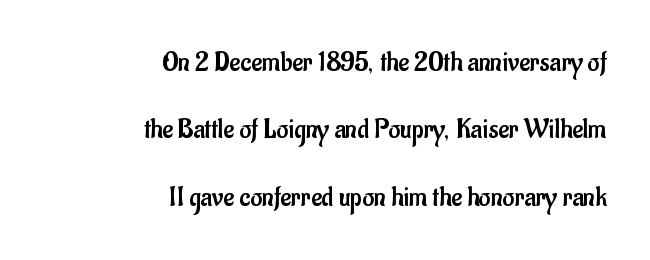
The characters display no serif detailing; their extremities are plain. The string is rendered with underlining switched off. Think of a printed novel: that variable character pitch is what you see here. There is no visible air inserted between adjacent glyphs.
